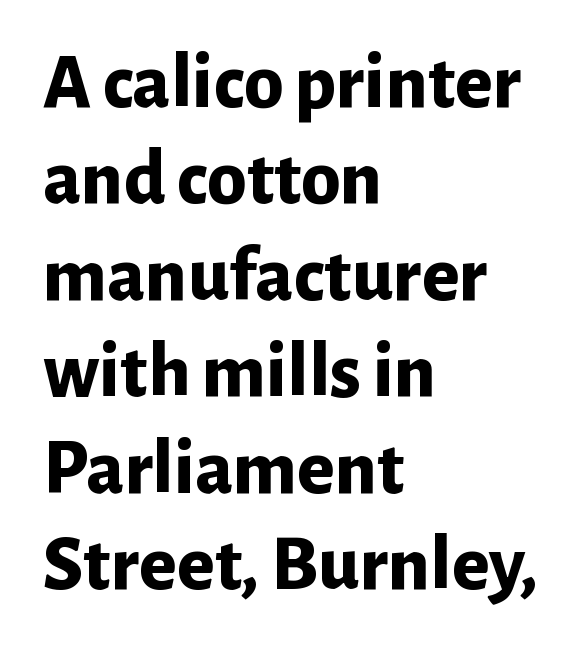
The image shows 79 px bold sans-serif type, upright; set left-aligned, line spacing 1.22x, normal letter spacing, not underlined; low stroke contrast and a medium x-height.
